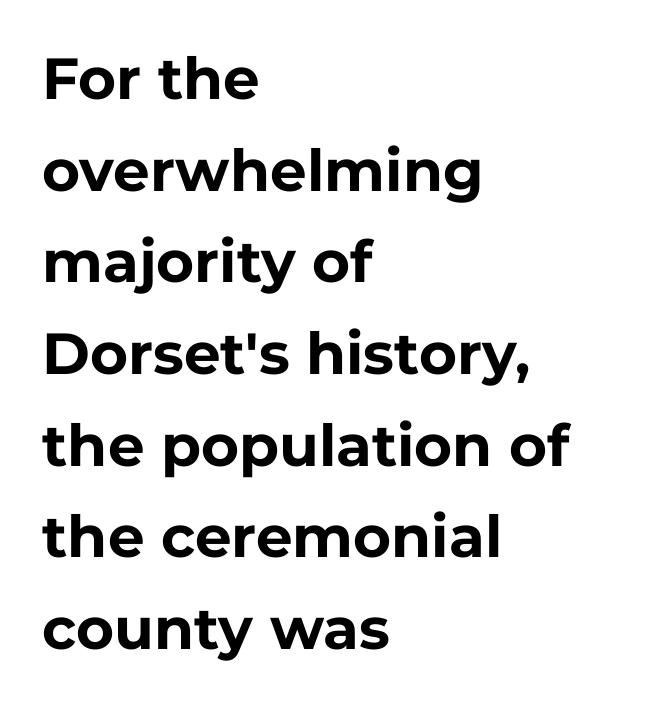
{"serif": "no", "italic": "no", "bold": "yes", "weight": "bold", "width": "normal", "stroke_contrast": "low", "x_height": "medium", "monospaced": "no", "underline": "no", "align": "left", "line_spacing": "normal", "line_spacing_ratio": 1.58, "letter_spacing": "normal", "letter_spacing_em": 0.0, "glyph_px": 58}
